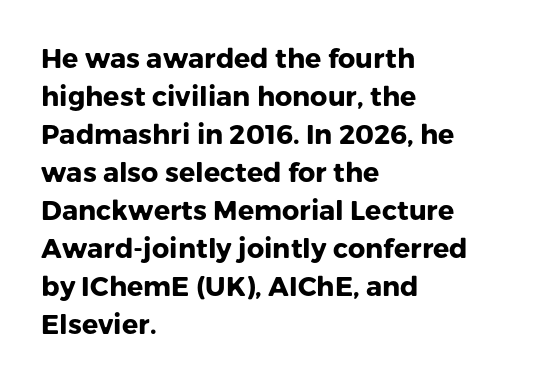
Q: Is the text bold? A: Yes.
Q: Is the text italic (slanted)? A: No, it is upright.
Q: Is the text underlined? A: No.
Q: How is the paragraph aligned? A: Left-aligned.
Q: Is the spacing between letters normal or unusually wide? A: Normal.
Q: Is the spacing between lines tight, normal or loose? A: Normal.
